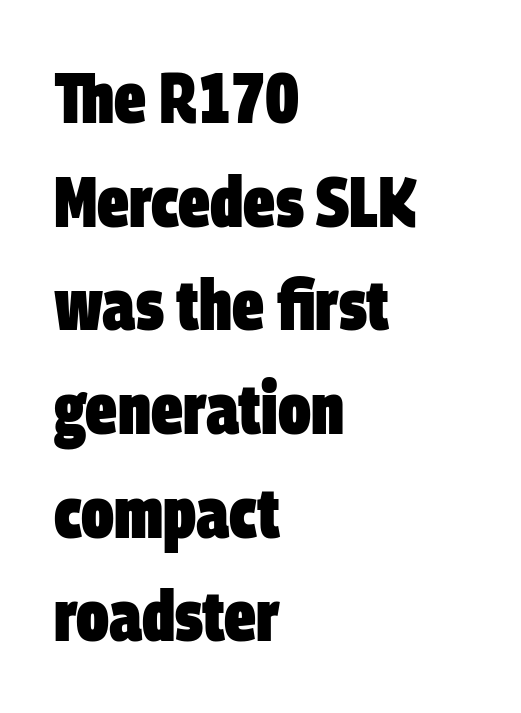
{"serif": "no", "bold": "yes", "weight": "heavy", "width": "condensed", "stroke_contrast": "low", "x_height": "large", "monospaced": "no", "underline": "no", "align": "left", "line_spacing": "normal", "line_spacing_ratio": 1.46, "letter_spacing": "normal", "letter_spacing_em": 0.0, "glyph_px": 71}
